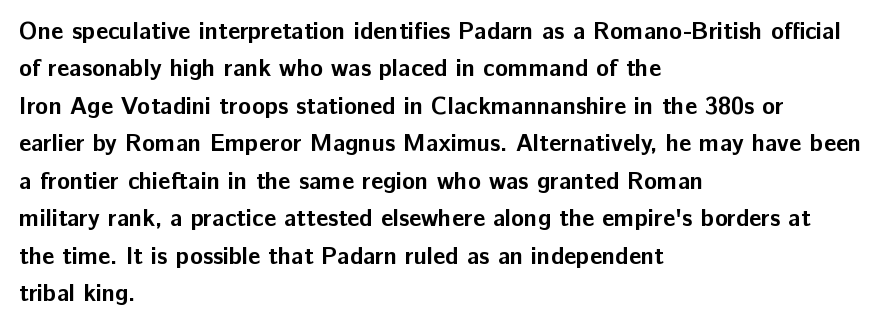
Q: Is the text bold? A: Yes.
Q: Is the text italic (slanted)? A: No, it is upright.
Q: Is the text underlined? A: No.
Q: How is the paragraph aligned? A: Left-aligned.
Q: Is the spacing between letters normal or unusually wide? A: Normal.
Q: Is the spacing between lines tight, normal or loose? A: Normal.
